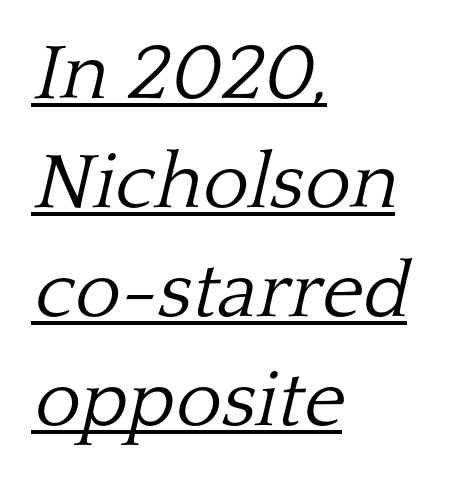
What's the leading like? Ordinary, nothing unusual. You could not count columns in this text — the font is proportionally spaced. Has an underline been added? It has. Look at the tracking — it's just the regular setting, nothing added.
